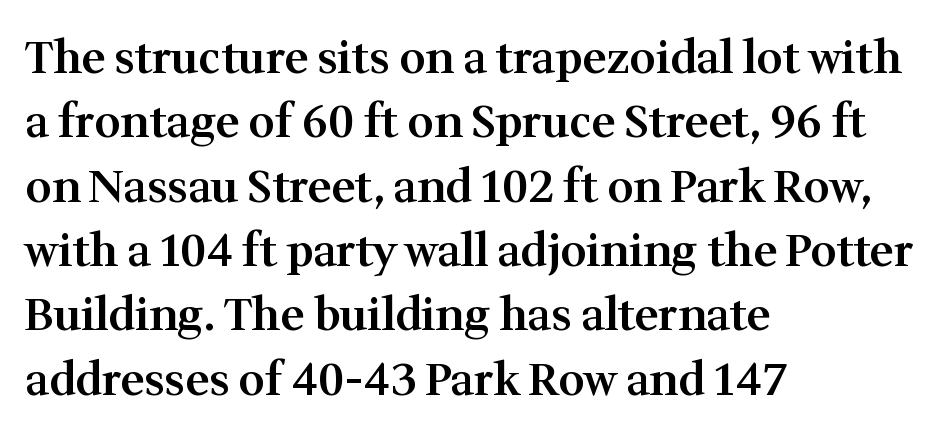
The tracking reads as untouched default to a designer's eye. Type without underlining. Posture: upright roman. Proportional: the letters do not fall into vertical columns. The rag falls on the right side of this text block.
